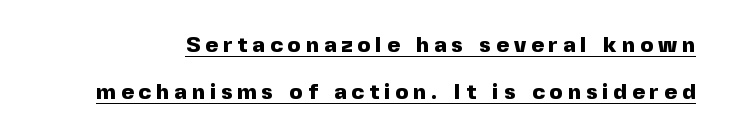
The face used here appears with an underline applied. Baseline-to-baseline distance is far greater than the letter height. Display-style spreading of the glyphs; the letterfit is very open. Does the weight exceed regular? Yes, all the way to bold. Notice how the stems are strictly vertical — no italics here.
